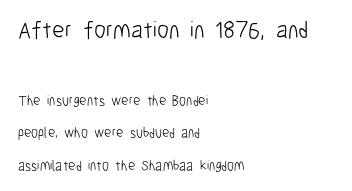
Q: Is the text bold? A: No.
Q: Is the text italic (slanted)? A: No, it is upright.
Q: Is the text underlined? A: No.
Q: How is the paragraph aligned? A: Left-aligned.
Q: Is the spacing between letters normal or unusually wide? A: Normal.
Q: Is the spacing between lines tight, normal or loose? A: Loose.
Q: Which block of text is set in a larger size, the first (top) or the second (bottom)? A: The first (top) one.
